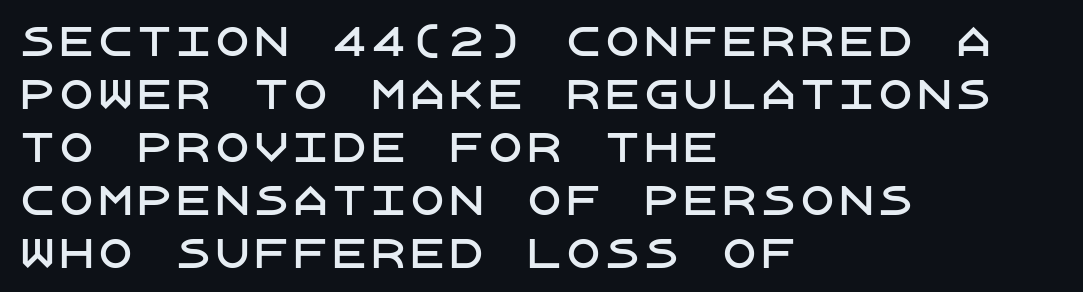
{"serif": "no", "italic": "no", "width": "normal", "stroke_contrast": "low", "x_height": "large", "underline": "no", "align": "left", "line_spacing": "normal", "line_spacing_ratio": 1.36, "letter_spacing": "normal", "letter_spacing_em": 0.0, "glyph_px": 39}
